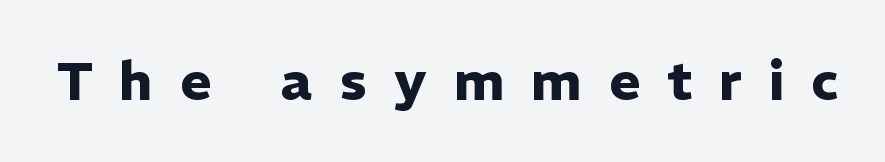
The image shows 54 px heavy sans-serif type, upright; set unusually wide letter spacing (+0.5 em), not underlined; low stroke contrast and a medium x-height.
